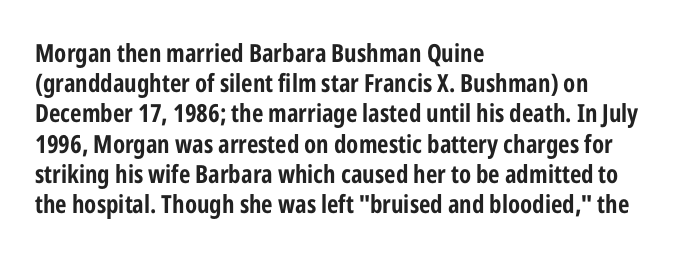
The image shows 25 px bold type, upright; set left-aligned, line spacing 1.21x, normal letter spacing, not underlined.
